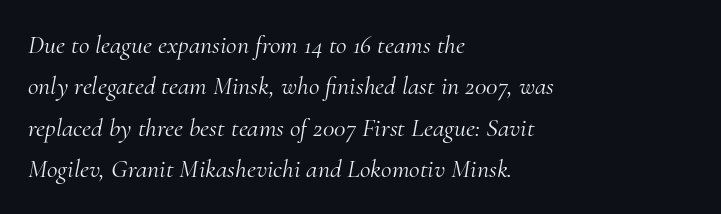
Q: Is the text bold? A: No.
Q: Is the text italic (slanted)? A: Yes, it leans right by about 10 degrees.
Q: Is the text underlined? A: No.
Q: How is the paragraph aligned? A: Left-aligned.
Q: Is the spacing between letters normal or unusually wide? A: Normal.
Q: Is the spacing between lines tight, normal or loose? A: Normal.
